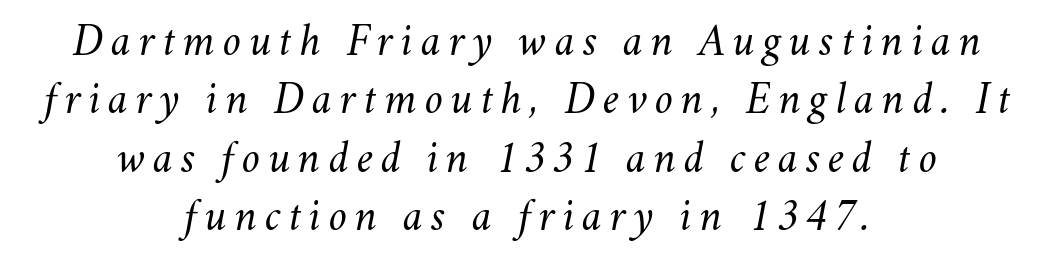
Would a proofreader flag this as italicized? Yes. Underlining? Definitely not there. The passage is arranged like a title page — every line centered. Varying glyph widths throughout — classic text-font behaviour. The font is comparable to plain body text, perhaps lighter.
